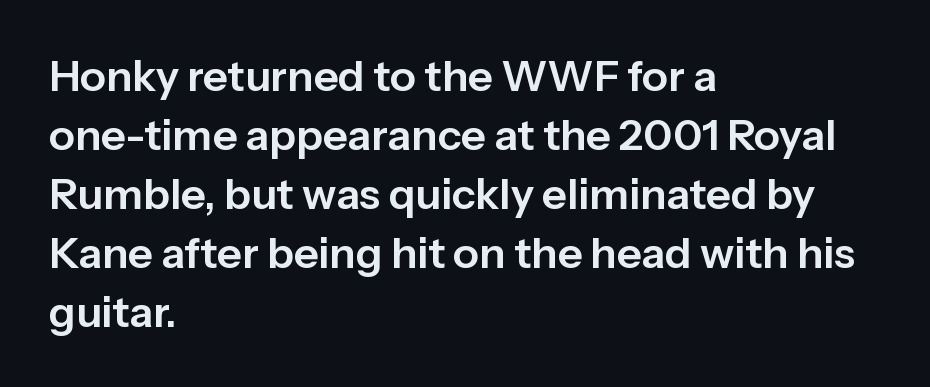
{"serif": "no", "italic": "no", "width": "normal", "stroke_contrast": "low", "x_height": "medium", "monospaced": "no", "underline": "no", "align": "left", "line_spacing": "normal", "line_spacing_ratio": 1.37, "letter_spacing": "normal", "letter_spacing_em": 0.0, "glyph_px": 43}
